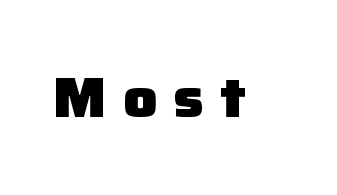
{"serif": "no", "italic": "no", "bold": "yes", "weight": "heavy", "width": "normal", "stroke_contrast": "low", "x_height": "medium", "monospaced": "no", "underline": "no", "letter_spacing": "wide", "letter_spacing_em": 0.29, "glyph_px": 56}
